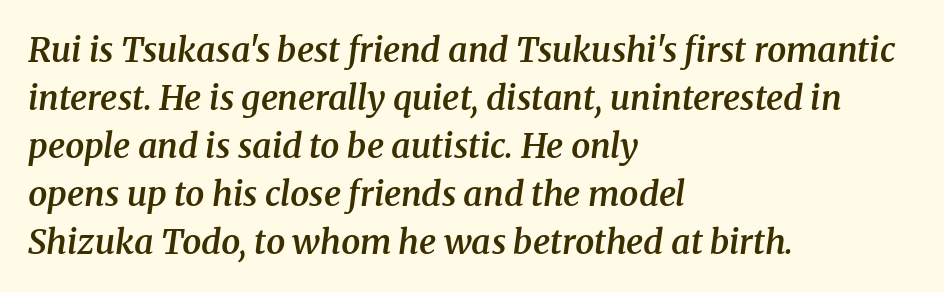
Q: Is the text bold? A: Semi-bold.
Q: Is the text italic (slanted)? A: Yes, it leans right by about 8 degrees.
Q: Is the typeface a serif or a sans-serif typeface? A: Serif.
Q: Is the text underlined? A: No.
Q: How is the paragraph aligned? A: Left-aligned.
Q: Is the spacing between letters normal or unusually wide? A: Normal.
Q: Is the spacing between lines tight, normal or loose? A: Normal.
Q: Width (condensed, normal, or wide)? A: Normal.
Q: Stroke contrast? A: Medium.
Q: x-height? A: Medium.
Q: Monospaced? A: No.
